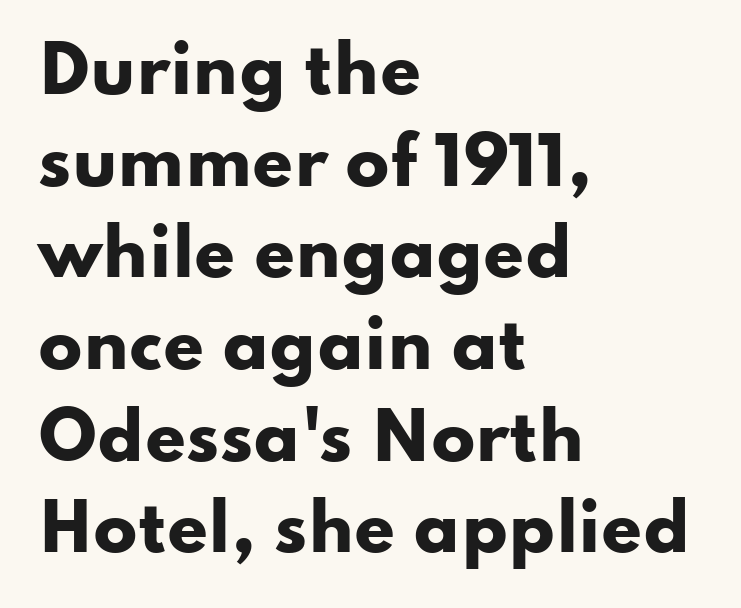
{"serif": "no", "italic": "no", "bold": "yes", "weight": "heavy", "width": "wide", "stroke_contrast": "low", "x_height": "small", "monospaced": "no", "underline": "no", "align": "left", "line_spacing": "normal", "line_spacing_ratio": 1.41, "letter_spacing": "normal", "letter_spacing_em": 0.0, "glyph_px": 65}
